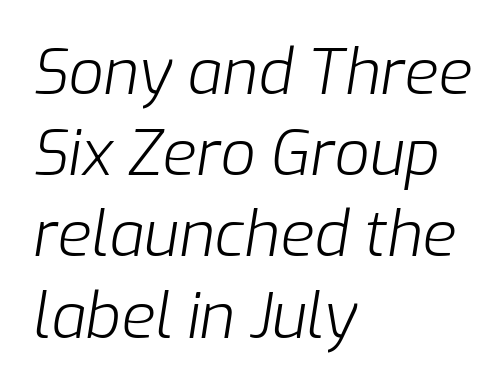
{"italic": "yes", "lean": "right", "slant_degrees": 9, "bold": "no", "weight": "light", "width": "normal", "stroke_contrast": "low", "x_height": "medium", "monospaced": "no", "underline": "no", "align": "left", "line_spacing": "normal", "line_spacing_ratio": 1.31, "letter_spacing": "normal", "letter_spacing_em": 0.0, "glyph_px": 62}
